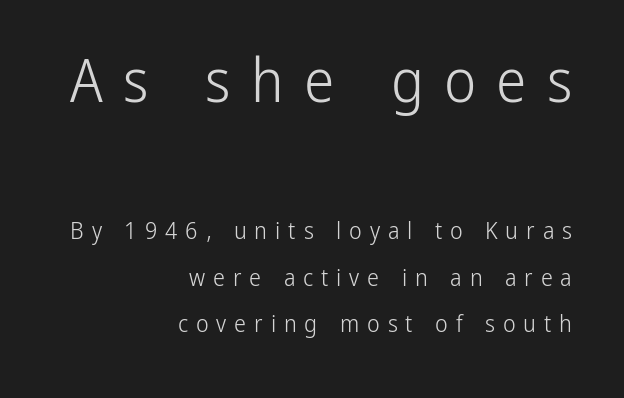
The image shows 61 px light, condensed sans-serif type, upright; set right-aligned, loose line spacing (1.94x), unusually wide letter spacing (+0.33 em), not underlined; the first (top) block is 2.54x larger; low stroke contrast and a medium x-height.
